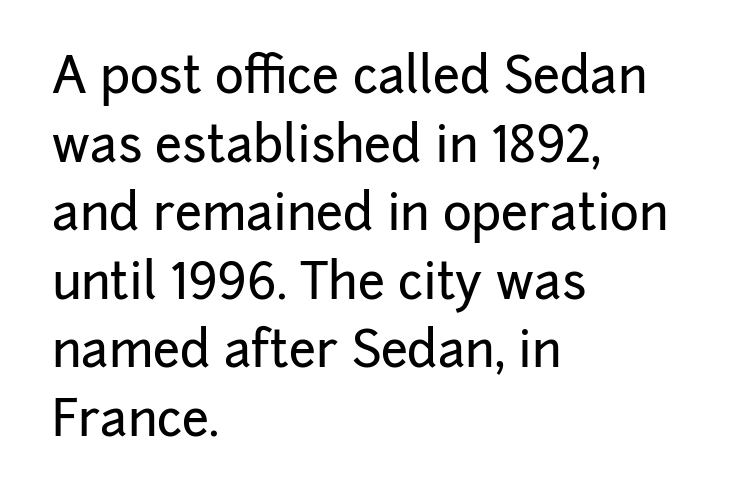
The image shows 49 px sans-serif type, upright; set left-aligned, normal line spacing (1.4x), normal letter spacing, not underlined; low stroke contrast and a medium x-height.
